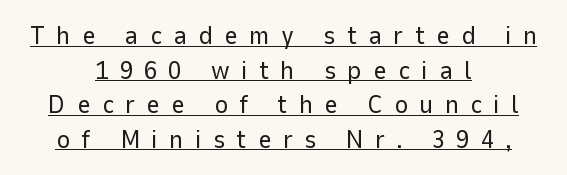
The image shows 26 px text type, upright; set centered, normal line spacing (1.33x), unusually wide letter spacing (+0.44 em), underlined.
